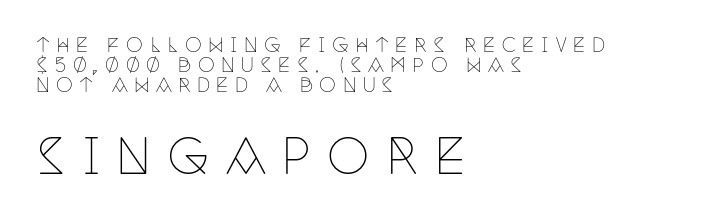
{"serif": "yes", "italic": "no", "bold": "no", "weight": "thin", "width": "condensed", "stroke_contrast": "low", "x_height": "large", "monospaced": "no", "underline": "no", "align": "left", "line_spacing": "tight", "line_spacing_ratio": 1.05, "letter_spacing": "wide", "letter_spacing_em": 0.32, "larger_block": "second", "size_ratio": 2.53, "glyph_px": 48}
